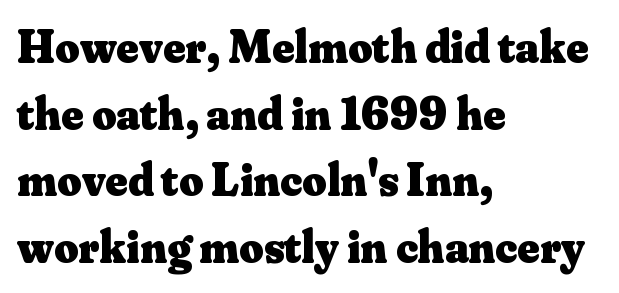
The image shows 47 px heavy serif type, upright; set left-aligned, normal line spacing (1.42x), normal letter spacing, not underlined; medium stroke contrast and a small x-height.
